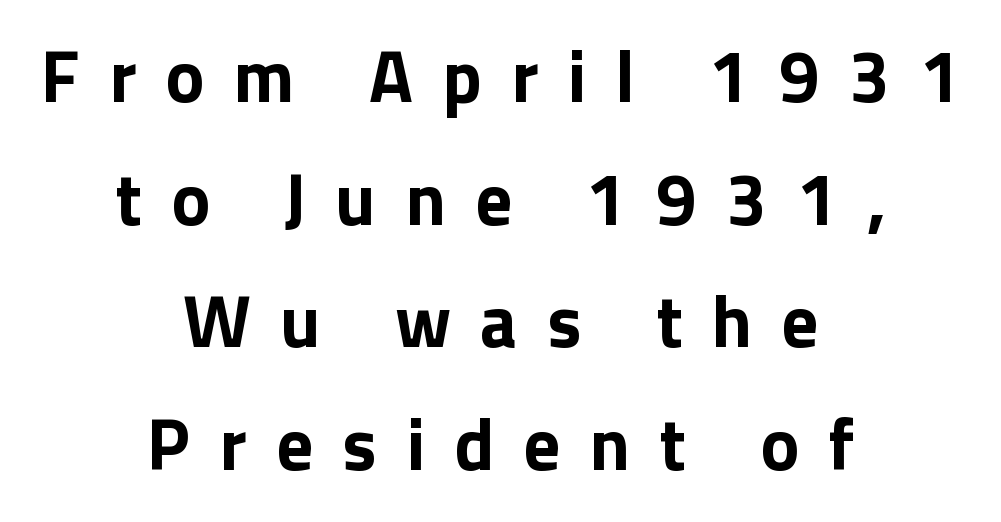
Q: Is the text bold? A: Yes.
Q: Is the text italic (slanted)? A: No, it is upright.
Q: Is the typeface a serif or a sans-serif typeface? A: Sans-serif.
Q: Is the text underlined? A: No.
Q: How is the paragraph aligned? A: Centered.
Q: Is the spacing between letters normal or unusually wide? A: Unusually wide.
Q: Is the spacing between lines tight, normal or loose? A: Normal.
Q: Width (condensed, normal, or wide)? A: Normal.
Q: Stroke contrast? A: Low.
Q: x-height? A: Medium.
Q: Monospaced? A: No.
